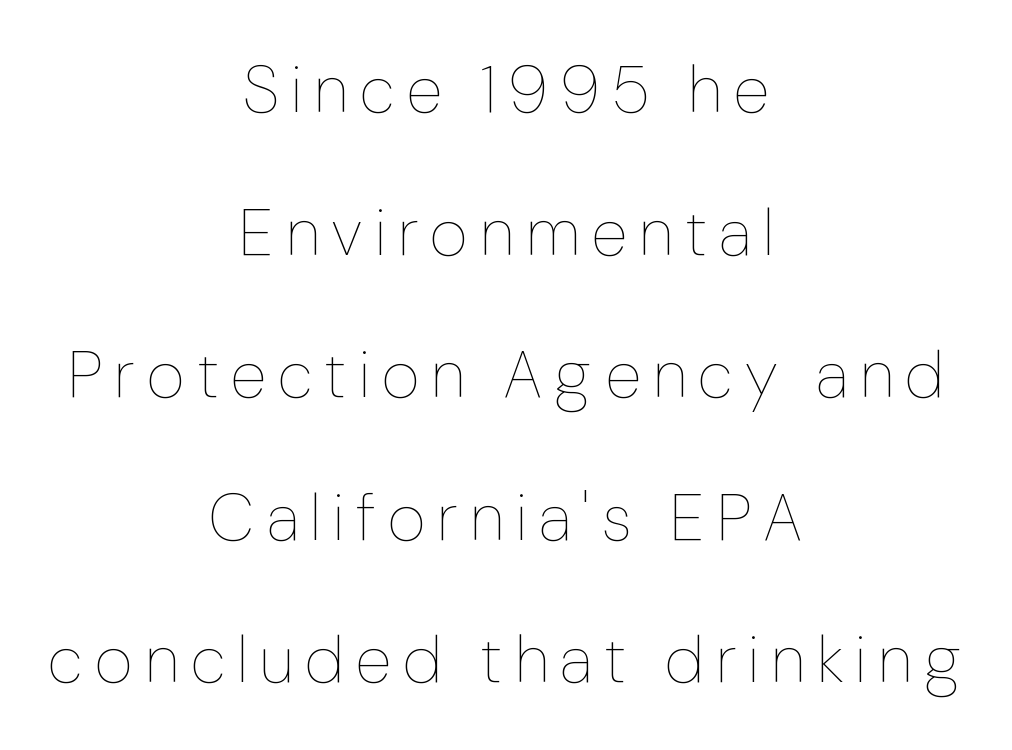
Alignment: centered. Descenders hang freely into open space. The lettering stays uniformly vertical, giving the passage a roman look. Heft: none added — not bold.
